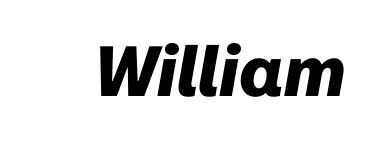
The gap between lines stays unmarked. A dark, heavy texture on the line: the type is bold. The passage shown is typed in a proportional face where columns would drift. Observe the ordinary spacing: letters are neighbours, not strangers. Italic? Definitely — the glyphs are oblique.
